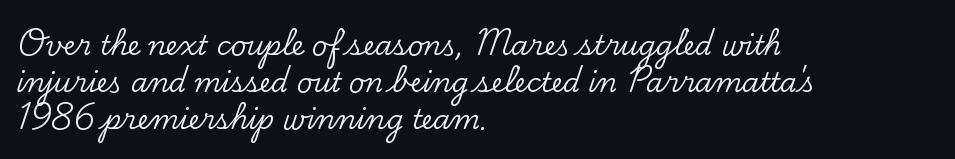
A typesetter would call this zero additional tracking. Notice how descenders clear the ascenders below comfortably — that's standard leading. Letters rest on an invisible, unmarked baseline.
